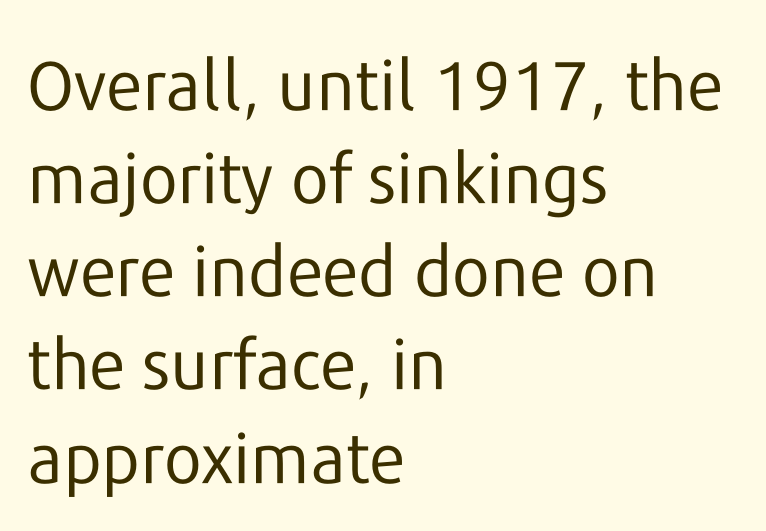
The image shows 69 px regular-weight sans-serif type, upright; set left-aligned, normal line spacing (1.35x), normal letter spacing, not underlined; low stroke contrast and a medium x-height.
